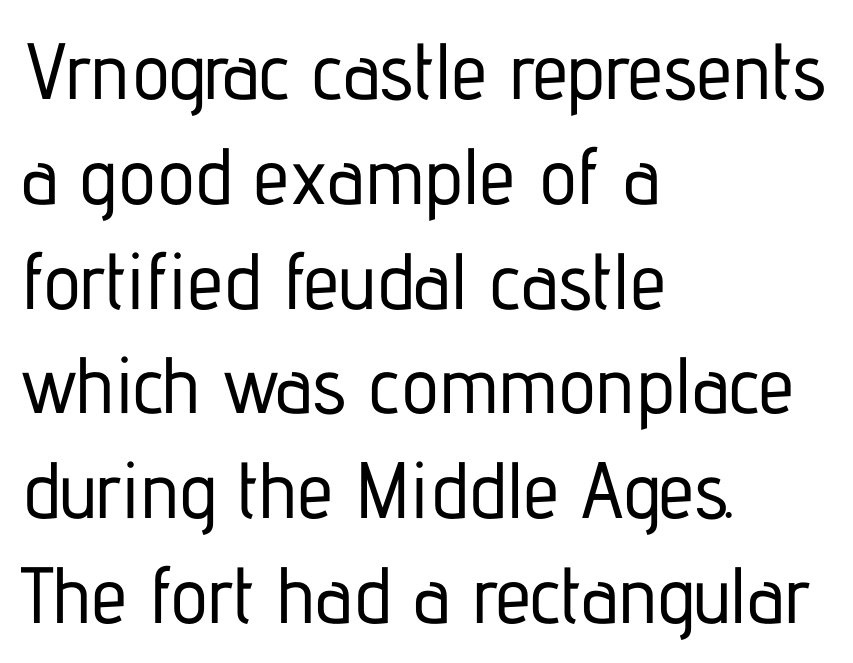
Q: Is the text italic (slanted)? A: No, it is upright.
Q: Is the typeface a serif or a sans-serif typeface? A: Sans-serif.
Q: Is the text underlined? A: No.
Q: How is the paragraph aligned? A: Left-aligned.
Q: Is the spacing between letters normal or unusually wide? A: Normal.
Q: Is the spacing between lines tight, normal or loose? A: Normal.
Q: Width (condensed, normal, or wide)? A: Condensed.
Q: Stroke contrast? A: Low.
Q: x-height? A: Medium.
Q: Monospaced? A: No.
